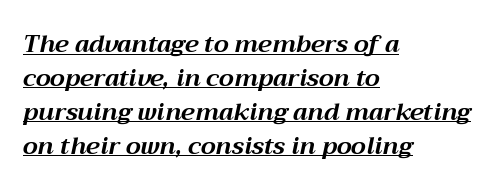
{"italic": "yes", "lean": "right", "slant_degrees": 12, "bold": "yes", "underline": "yes", "align": "left", "line_spacing": "normal", "line_spacing_ratio": 1.41, "letter_spacing": "normal", "letter_spacing_em": 0.0, "glyph_px": 24}
